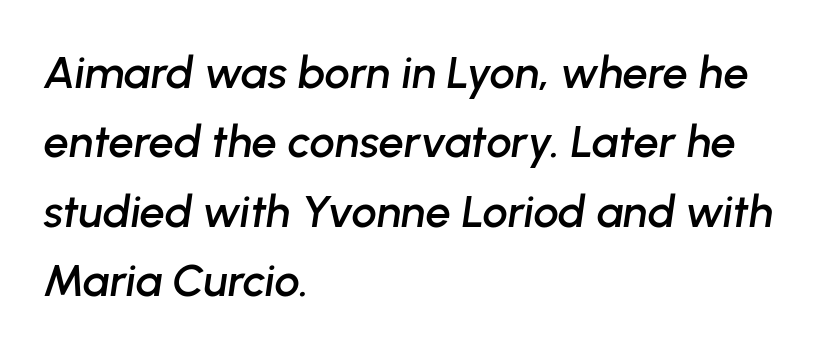
Q: Is the text italic (slanted)? A: Yes, it leans right by about 8 degrees.
Q: Is the text underlined? A: No.
Q: How is the paragraph aligned? A: Left-aligned.
Q: Is the spacing between letters normal or unusually wide? A: Normal.
Q: Is the spacing between lines tight, normal or loose? A: Normal.
Q: Width (condensed, normal, or wide)? A: Normal.
Q: Stroke contrast? A: Low.
Q: x-height? A: Medium.
Q: Monospaced? A: No.
